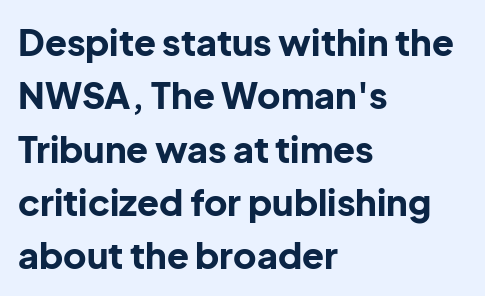
Caption: bold face, heavy strokes. Quick note: not italic, upright. Each letter keeps its own natural width here, so spacing adapts to shape. The zone under the glyphs is completely vacant. Horizontal bands of white between lines are of average thickness. You could call the tracking neutral — neither tight nor loose.
